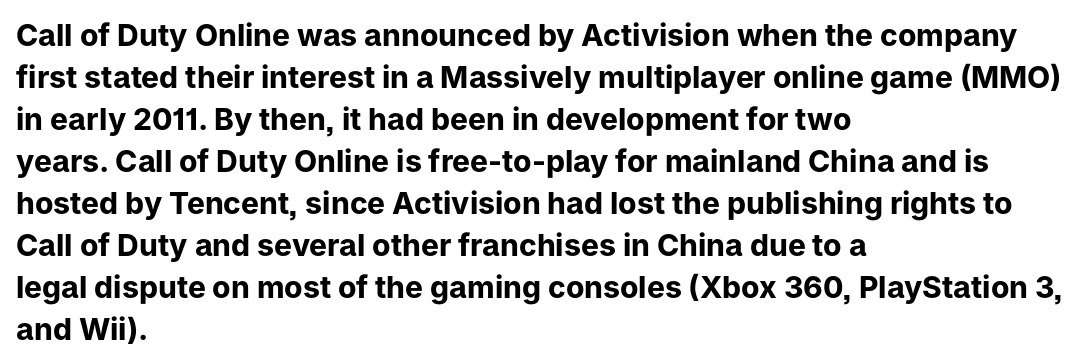
The image shows 30 px bold sans-serif type, upright; set left-aligned, normal line spacing (1.4x), normal letter spacing, not underlined; low stroke contrast and a medium x-height.
